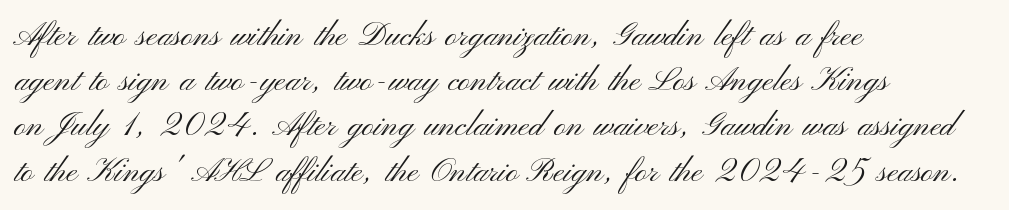
The image shows 33 px light, wide sans-serif type; set left-aligned, normal line spacing (1.37x), normal letter spacing, not underlined; medium stroke contrast and a small x-height.
